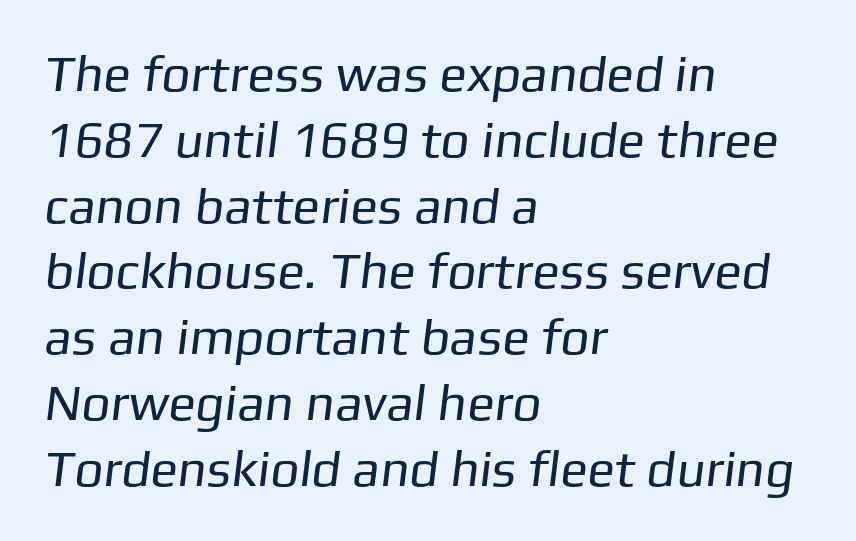
Q: Is the text bold? A: No.
Q: Is the typeface a serif or a sans-serif typeface? A: Sans-serif.
Q: Is the text underlined? A: No.
Q: How is the paragraph aligned? A: Left-aligned.
Q: Is the spacing between letters normal or unusually wide? A: Normal.
Q: Is the spacing between lines tight, normal or loose? A: Normal.
Q: Width (condensed, normal, or wide)? A: Normal.
Q: Stroke contrast? A: Low.
Q: x-height? A: Medium.
Q: Monospaced? A: No.
